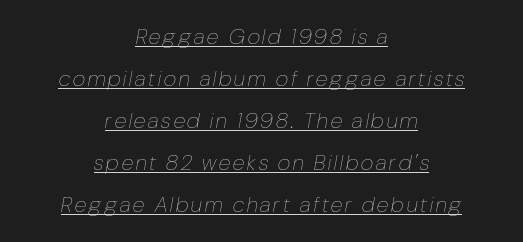
Q: Is the text bold? A: No.
Q: Is the text italic (slanted)? A: Yes, it leans right by about 10 degrees.
Q: Is the text underlined? A: Yes.
Q: How is the paragraph aligned? A: Centered.
Q: Is the spacing between lines tight, normal or loose? A: Loose.
